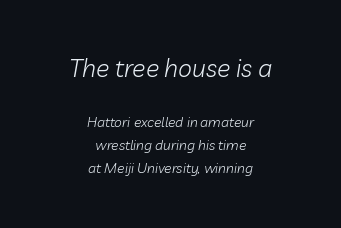
{"italic": "yes", "lean": "right", "slant_degrees": 10, "bold": "no", "underline": "no", "align": "center", "line_spacing": "normal", "line_spacing_ratio": 1.64, "letter_spacing": "normal", "letter_spacing_em": 0.0, "larger_block": "first", "size_ratio": 1.79, "glyph_px": 25}
